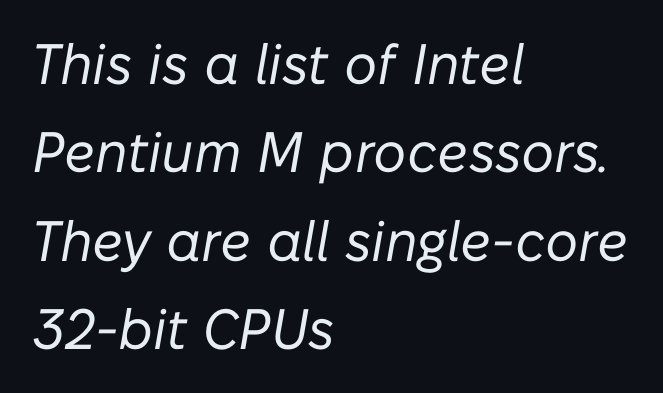
Is the type slanted? Yes — the strokes lean at a clear angle. Do the characters align in a grid? No, the font is proportional. A typesetter would call this leading conventional body-copy spacing. Compared with a typical body face, this is equally light or lighter still. Horizontally, the lines are justified to the leading edge only.
